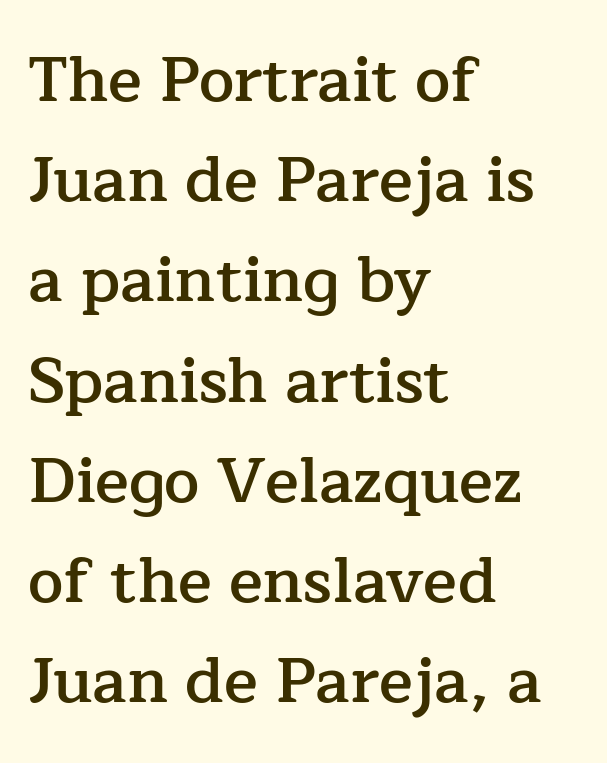
{"serif": "yes", "italic": "no", "bold": "semi", "weight": "semibold", "width": "normal", "stroke_contrast": "low", "x_height": "medium", "monospaced": "no", "underline": "no", "align": "left", "line_spacing": "normal", "line_spacing_ratio": 1.59, "letter_spacing": "normal", "letter_spacing_em": 0.0, "glyph_px": 63}
